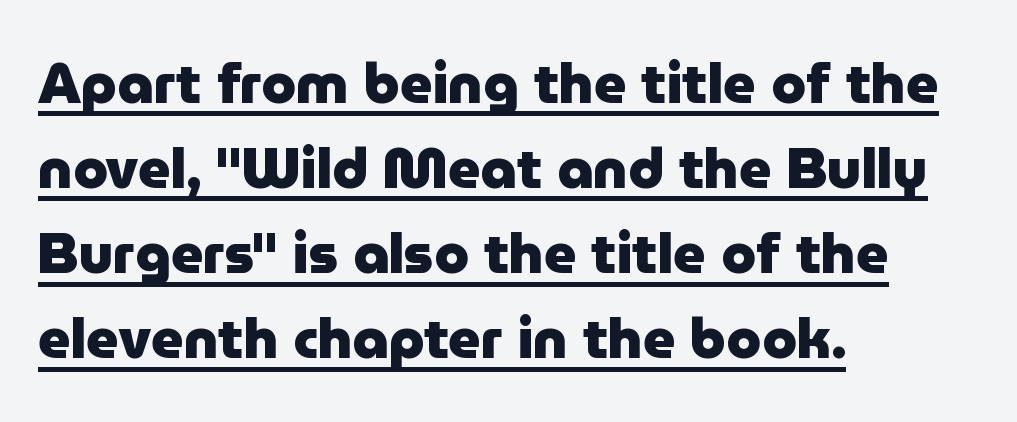
{"serif": "no", "italic": "no", "bold": "yes", "weight": "heavy", "width": "normal", "stroke_contrast": "low", "x_height": "medium", "monospaced": "no", "underline": "yes", "align": "left", "line_spacing": "normal", "line_spacing_ratio": 1.52, "letter_spacing": "normal", "letter_spacing_em": 0.0, "glyph_px": 56}
